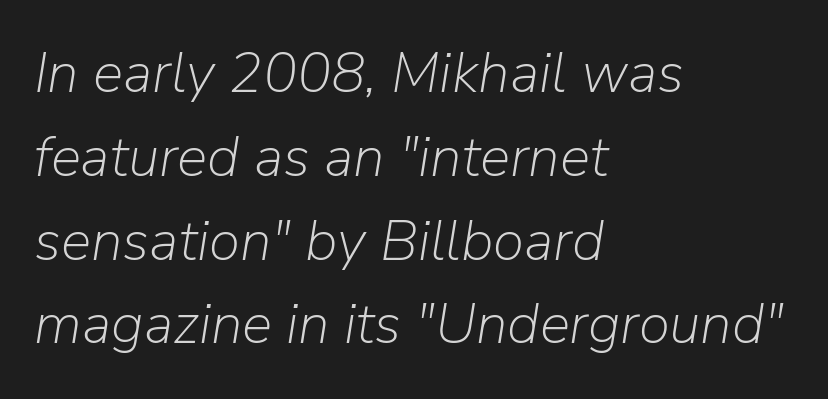
{"italic": "yes", "lean": "right", "slant_degrees": 9, "bold": "no", "weight": "light", "width": "normal", "stroke_contrast": "low", "x_height": "medium", "monospaced": "no", "underline": "no", "align": "left", "line_spacing": "normal", "line_spacing_ratio": 1.47, "letter_spacing": "normal", "letter_spacing_em": 0.0, "glyph_px": 57}
